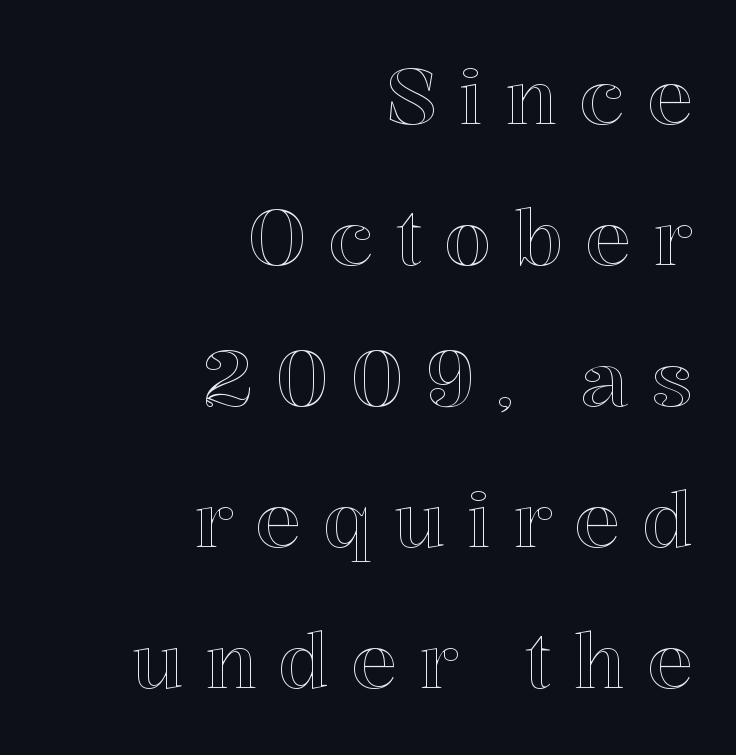
Q: Is the text italic (slanted)? A: No, it is upright.
Q: Is the text underlined? A: No.
Q: How is the paragraph aligned? A: Right-aligned.
Q: Is the spacing between letters normal or unusually wide? A: Unusually wide.
Q: Width (condensed, normal, or wide)? A: Normal.
Q: x-height? A: Medium.
Q: Monospaced? A: No.
